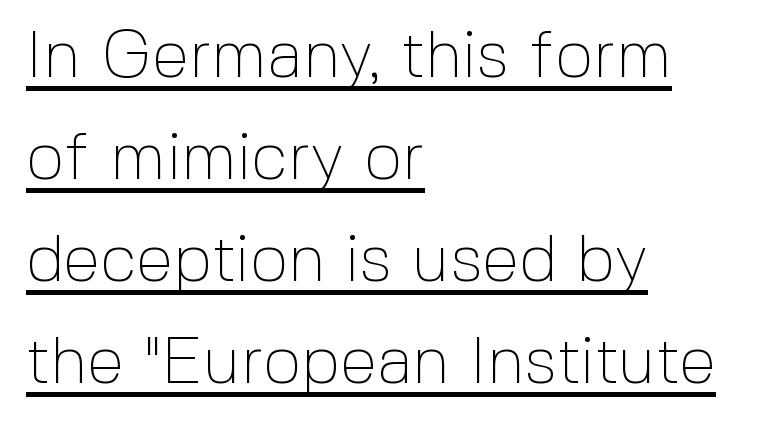
A student would call this left alignment; a typographer would say flush left, rag right. If you drew a line through each stem, it would be perfectly vertical. The strokes carry an ordinary text weight at most. The line texture is even and compact thanks to regular tracking. Looks like someone drew a line under every word here. This rendering employs a face without finishing strokes, i.e., a sans-serif.
